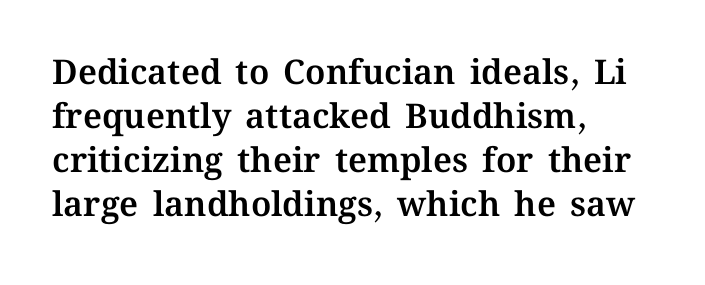
{"italic": "no", "width": "normal", "stroke_contrast": "medium", "x_height": "medium", "monospaced": "no", "underline": "no", "align": "left", "line_spacing": "normal", "line_spacing_ratio": 1.29, "letter_spacing": "normal", "letter_spacing_em": 0.0, "glyph_px": 34}
